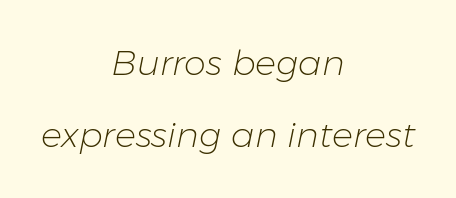
The image shows 35 px light type, italic (leaning right); set centered, loose line spacing (2.06x), normal letter spacing, not underlined; low stroke contrast and a medium x-height.
